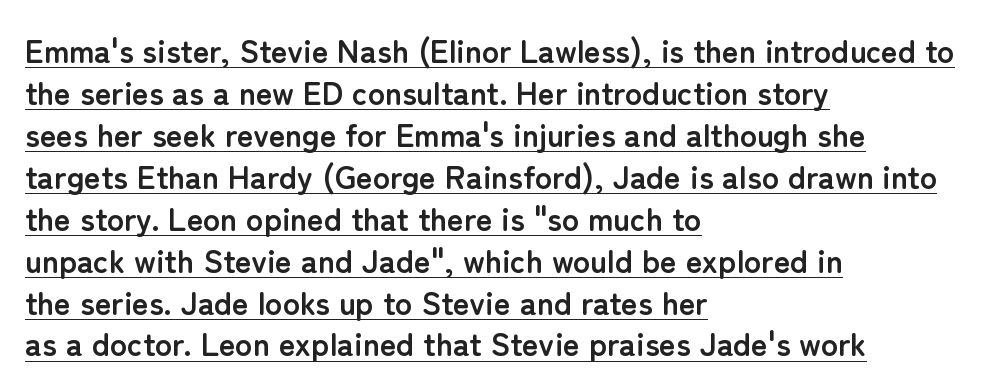
The image shows 32 px semibold sans-serif type, upright; set left-aligned, normal line spacing (1.31x), normal letter spacing, underlined; low stroke contrast and a medium x-height.
